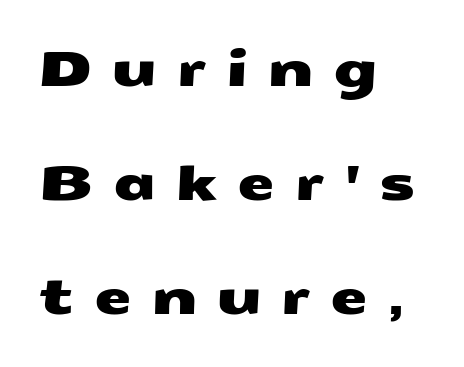
{"serif": "no", "width": "wide", "stroke_contrast": "medium", "x_height": "medium", "monospaced": "no", "underline": "no", "align": "left", "line_spacing": "loose", "line_spacing_ratio": 2.38, "letter_spacing": "wide", "letter_spacing_em": 0.41, "glyph_px": 48}
